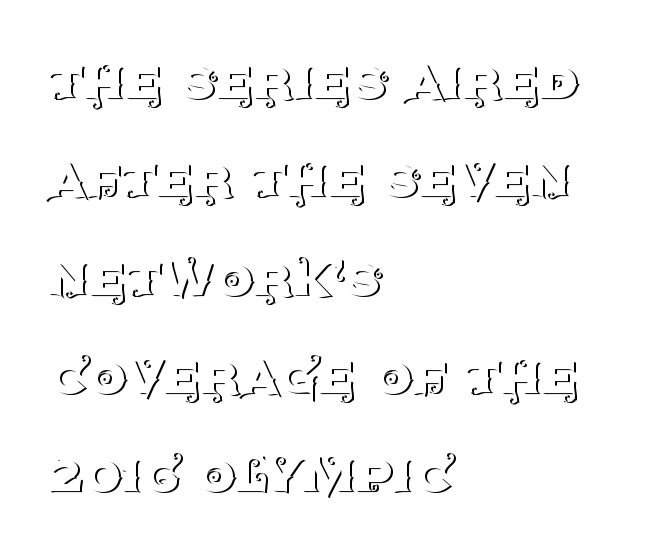
A classic flush-left, rag-right setting is used for this passage. The letterforms sit shoulder to shoulder at normal distance. The space beneath each line is pristine and unruled. The face used here is proportionally spaced, like ordinary book or web type. Is this a sans? No — the strokes have serifs.
